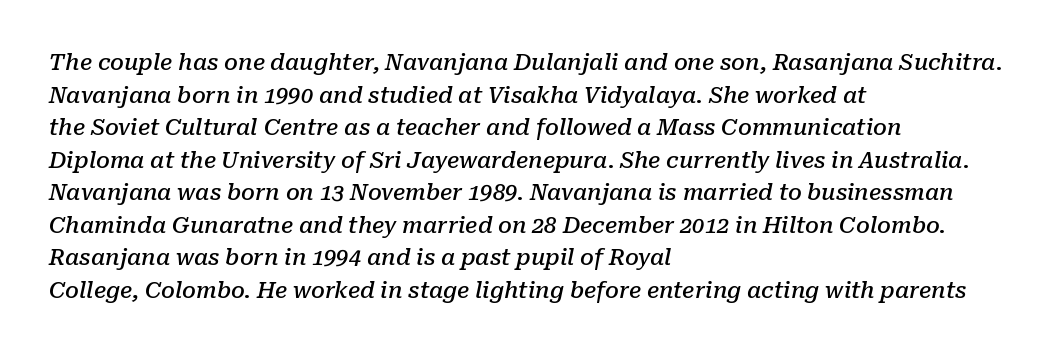
In terms of weight, the rendering is demibold, just under bold. Descender tails drop into unmarked territory. Posture: slanted. Look at the tracking — it's just the regular setting, nothing added.
